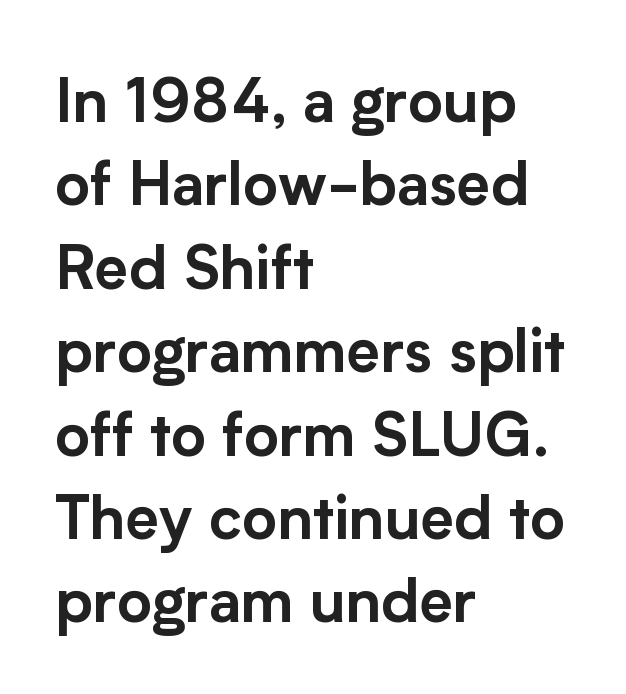
Compared with a centered layout, this one pins lines to the left instead. Rows of type keep a routine distance in the vertical direction. Classification — sans serif. Think of a printed novel: that variable character pitch is what you see here. The horizontal fit of the characters is conventional and even. Italic: no, the glyphs are upright roman.
